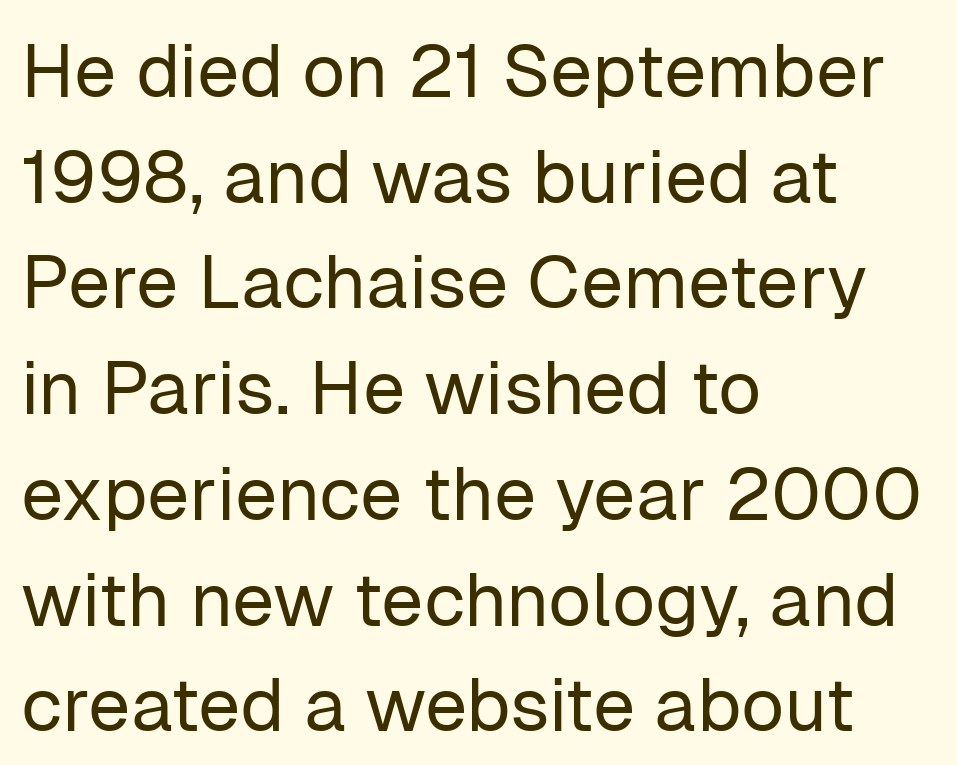
The image shows 75 px regular-weight sans-serif type, upright; set left-aligned, normal line spacing (1.41x), normal letter spacing, not underlined; low stroke contrast and a medium x-height.
